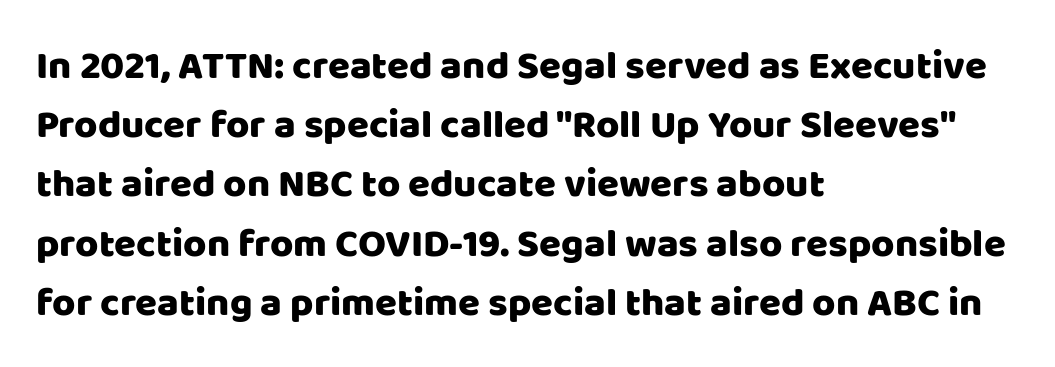
Q: Is the text italic (slanted)? A: No, it is upright.
Q: Is the typeface a serif or a sans-serif typeface? A: Sans-serif.
Q: Is the text underlined? A: No.
Q: How is the paragraph aligned? A: Left-aligned.
Q: Is the spacing between letters normal or unusually wide? A: Normal.
Q: Is the spacing between lines tight, normal or loose? A: Normal.
Q: Width (condensed, normal, or wide)? A: Normal.
Q: Stroke contrast? A: Low.
Q: x-height? A: Large.
Q: Monospaced? A: No.
